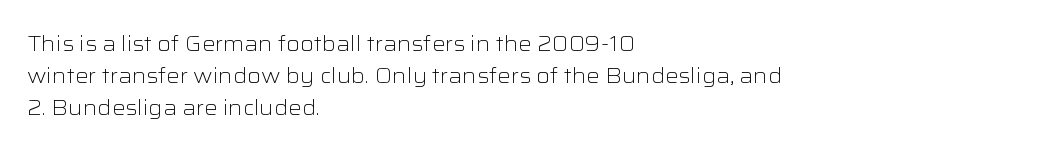
Q: Is the text bold? A: No.
Q: Is the text italic (slanted)? A: No, it is upright.
Q: Is the text underlined? A: No.
Q: How is the paragraph aligned? A: Left-aligned.
Q: Is the spacing between letters normal or unusually wide? A: Normal.
Q: Is the spacing between lines tight, normal or loose? A: Normal.
